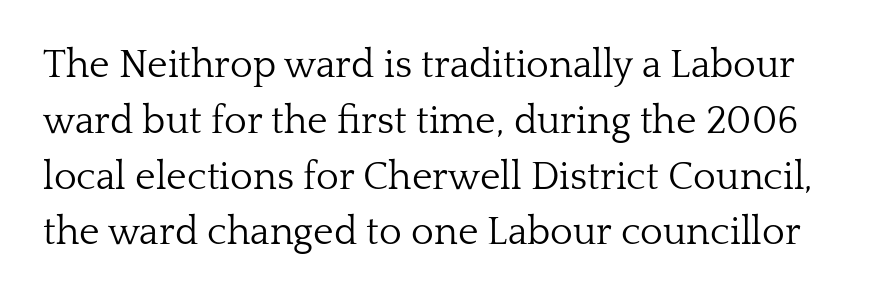
The image shows 39 px light serif type, upright; set normal line spacing (1.43x), normal letter spacing, not underlined; low stroke contrast and a medium x-height.
